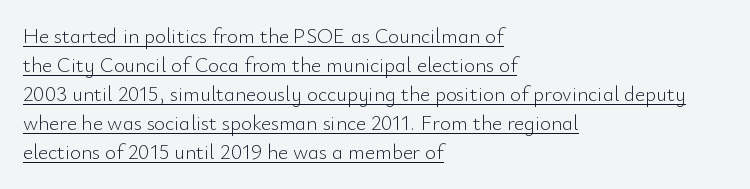
Q: Is the text bold? A: No.
Q: Is the text italic (slanted)? A: No, it is upright.
Q: Is the text underlined? A: Yes.
Q: How is the paragraph aligned? A: Left-aligned.
Q: Is the spacing between letters normal or unusually wide? A: Normal.
Q: Is the spacing between lines tight, normal or loose? A: Normal.
